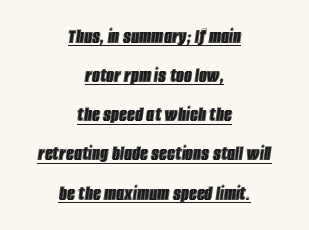
Q: Is the text italic (slanted)? A: Yes, it leans right by about 8 degrees.
Q: Is the text underlined? A: Yes.
Q: How is the paragraph aligned? A: Centered.
Q: Is the spacing between letters normal or unusually wide? A: Normal.
